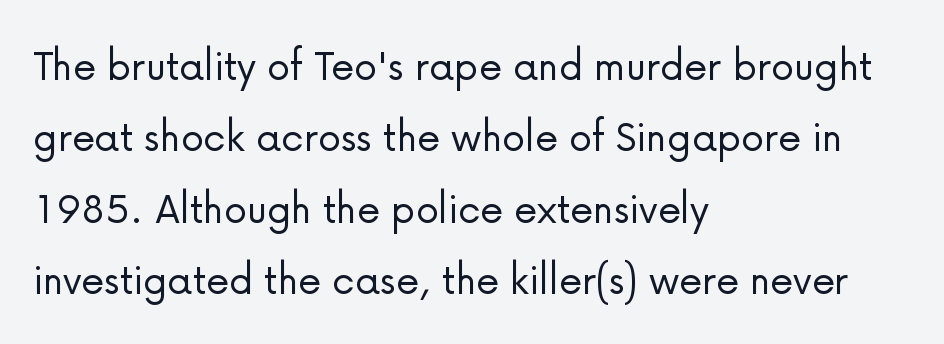
Q: Is the text bold? A: No.
Q: Is the text italic (slanted)? A: No, it is upright.
Q: Is the typeface a serif or a sans-serif typeface? A: Sans-serif.
Q: Is the text underlined? A: No.
Q: How is the paragraph aligned? A: Left-aligned.
Q: Is the spacing between letters normal or unusually wide? A: Normal.
Q: Is the spacing between lines tight, normal or loose? A: Normal.
Q: Width (condensed, normal, or wide)? A: Normal.
Q: Stroke contrast? A: Low.
Q: x-height? A: Medium.
Q: Monospaced? A: No.
